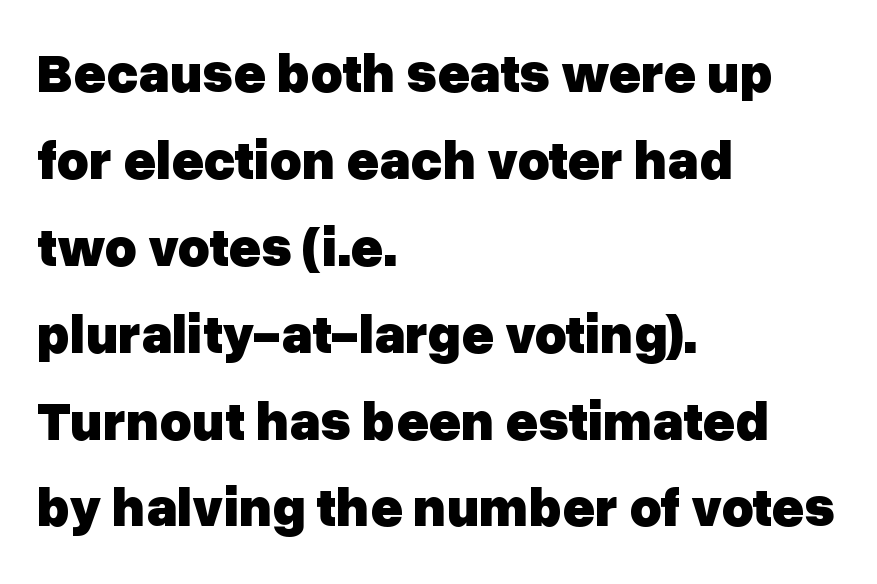
The image shows 55 px heavy sans-serif type, upright; set left-aligned, normal line spacing (1.58x), normal letter spacing, not underlined; low stroke contrast and a medium x-height.
